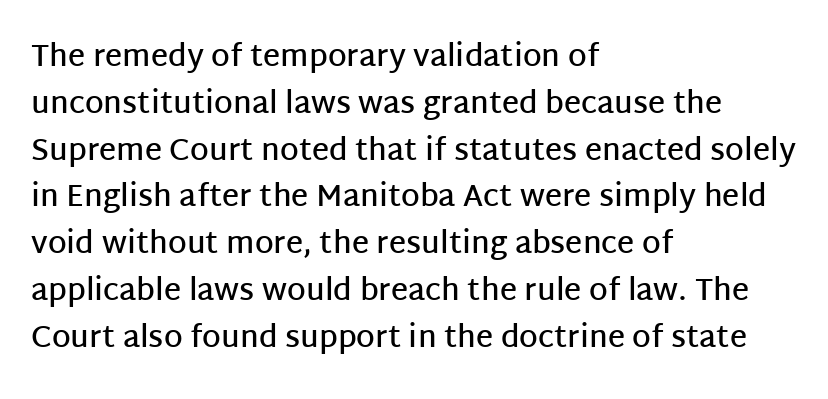
Q: Is the text bold? A: Semi-bold.
Q: Is the text italic (slanted)? A: No, it is upright.
Q: Is the typeface a serif or a sans-serif typeface? A: Sans-serif.
Q: Is the text underlined? A: No.
Q: How is the paragraph aligned? A: Left-aligned.
Q: Is the spacing between letters normal or unusually wide? A: Normal.
Q: Is the spacing between lines tight, normal or loose? A: Normal.
Q: Width (condensed, normal, or wide)? A: Normal.
Q: Stroke contrast? A: Low.
Q: x-height? A: Large.
Q: Monospaced? A: No.
